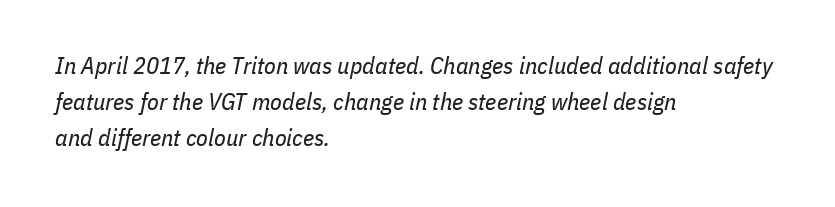
{"italic": "yes", "lean": "right", "slant_degrees": 11, "bold": "no", "underline": "no", "align": "left", "line_spacing": "normal", "line_spacing_ratio": 1.49, "letter_spacing": "normal", "letter_spacing_em": 0.0, "glyph_px": 24}
